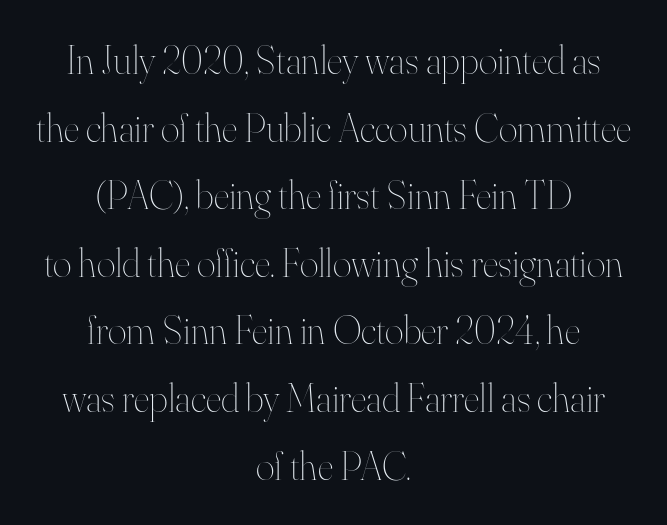
Q: Is the text bold? A: No.
Q: Is the text italic (slanted)? A: No, it is upright.
Q: Is the text underlined? A: No.
Q: How is the paragraph aligned? A: Centered.
Q: Is the spacing between letters normal or unusually wide? A: Normal.
Q: Is the spacing between lines tight, normal or loose? A: Normal.
Q: Width (condensed, normal, or wide)? A: Normal.
Q: Stroke contrast? A: High.
Q: x-height? A: Small.
Q: Monospaced? A: No.
